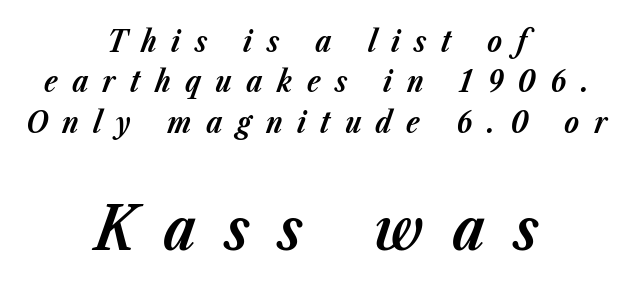
The rendering applies a slant to the glyphs. The gap between lines stays unmarked. Its strokes are broad and dark, the hallmark of bold type. If you measured baseline to baseline, you'd find a middling distance. Horizontally, the lines are justified to the midpoint only. This sample has the flowing, uneven cadence of proportional lettering.
